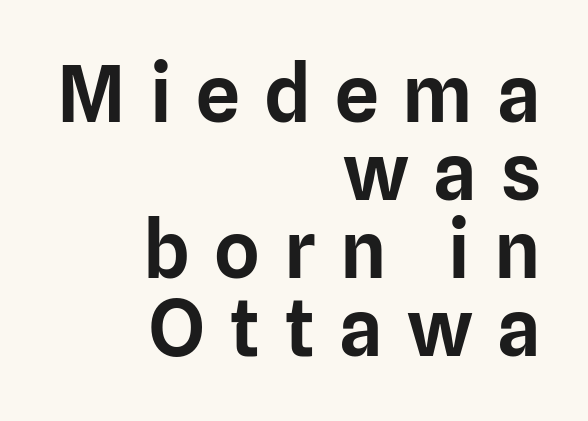
{"serif": "no", "italic": "no", "width": "normal", "stroke_contrast": "low", "x_height": "medium", "monospaced": "no", "underline": "no", "align": "right", "line_spacing": "tight", "line_spacing_ratio": 1.0, "letter_spacing": "wide", "letter_spacing_em": 0.31, "glyph_px": 78}
